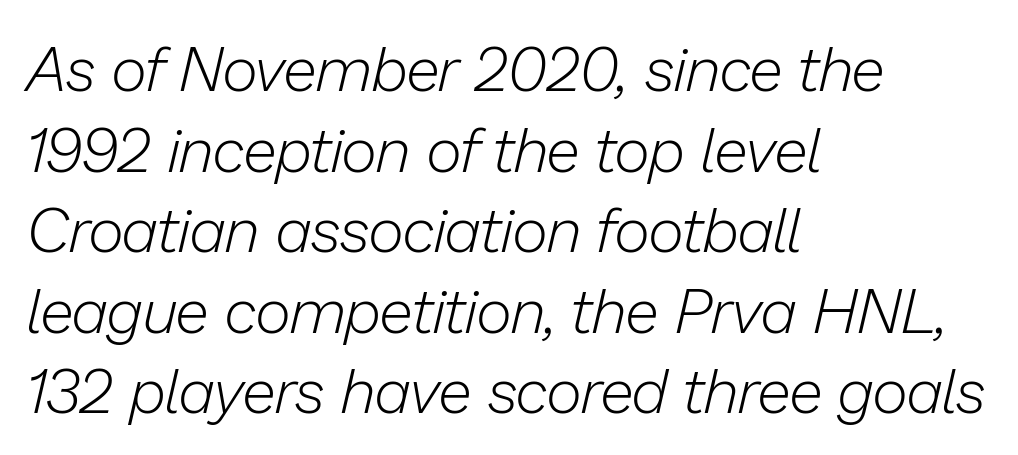
The image shows 62 px light type, italic (leaning right); set left-aligned, normal line spacing (1.3x), normal letter spacing, not underlined; low stroke contrast and a medium x-height.
